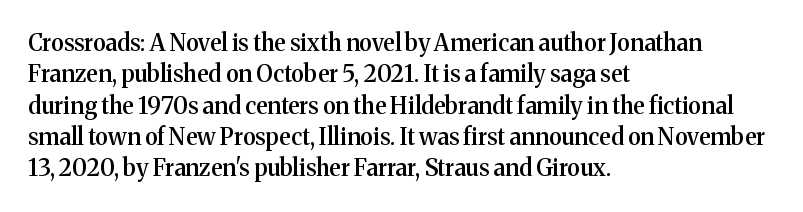
{"italic": "no", "bold": "semi", "underline": "no", "align": "left", "line_spacing": "normal", "line_spacing_ratio": 1.36, "letter_spacing": "normal", "letter_spacing_em": 0.0, "glyph_px": 23}
